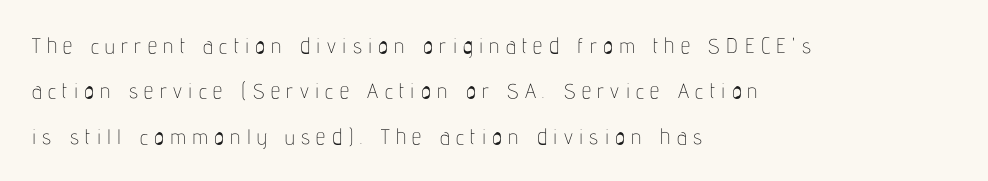
{"italic": "no", "bold": "no", "underline": "no", "align": "left", "line_spacing": "loose", "line_spacing_ratio": 2.16, "letter_spacing": "wide", "letter_spacing_em": 0.3, "glyph_px": 21}
